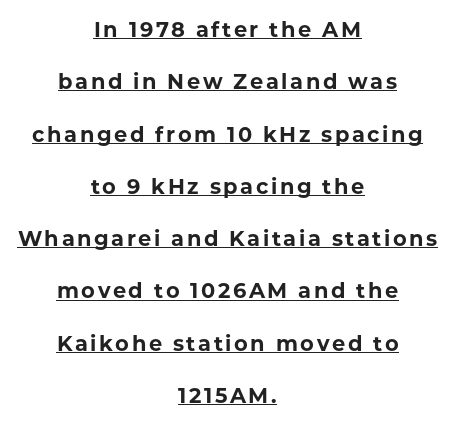
Q: Is the text bold? A: Yes.
Q: Is the text italic (slanted)? A: No, it is upright.
Q: Is the text underlined? A: Yes.
Q: How is the paragraph aligned? A: Centered.
Q: Is the spacing between lines tight, normal or loose? A: Loose.
